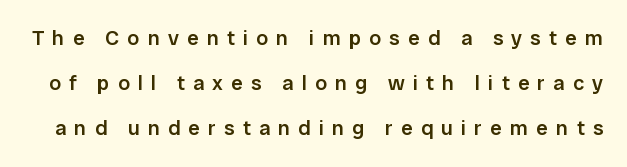
Q: Is the text bold? A: Semi-bold.
Q: Is the text italic (slanted)? A: No, it is upright.
Q: Is the text underlined? A: No.
Q: Is the spacing between letters normal or unusually wide? A: Unusually wide.
Q: Is the spacing between lines tight, normal or loose? A: Loose.
